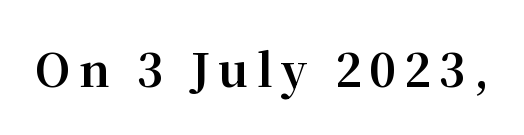
Do the letters lean? They stand straight. You'd pick this weight for a headline — it's a proper bold. Letterform terminals end in serifs throughout the passage. Is this a fixed-width face? No — the glyphs have proportional, varying widths. Check the space under the baseline: it is left empty.
